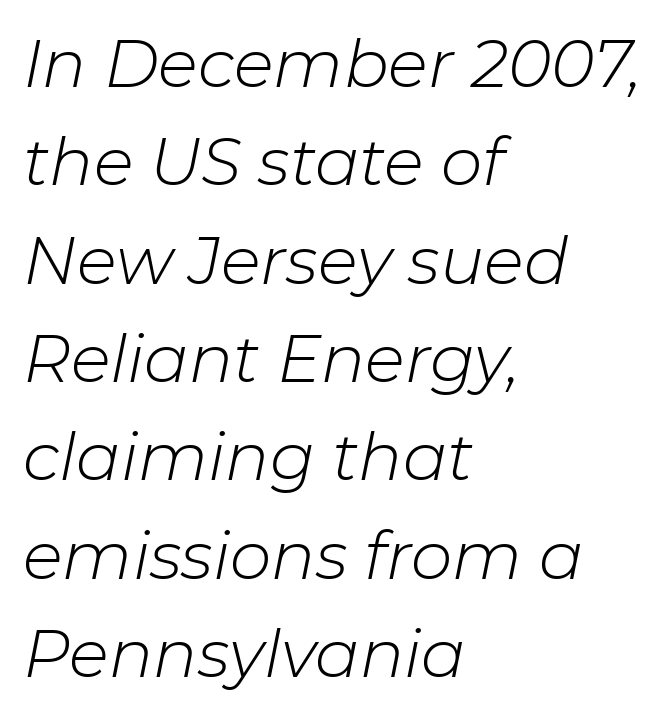
{"italic": "yes", "lean": "right", "slant_degrees": 11, "bold": "no", "weight": "light", "width": "normal", "stroke_contrast": "low", "x_height": "medium", "monospaced": "no", "underline": "no", "align": "left", "line_spacing": "normal", "line_spacing_ratio": 1.49, "letter_spacing": "normal", "letter_spacing_em": 0.0, "glyph_px": 66}
